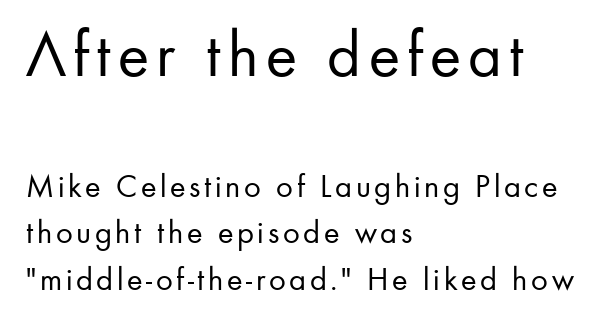
The image shows 66 px regular-weight sans-serif type, upright; set left-aligned, normal line spacing (1.41x), not underlined; the first (top) block is 2.0x larger; low stroke contrast and a small x-height.
